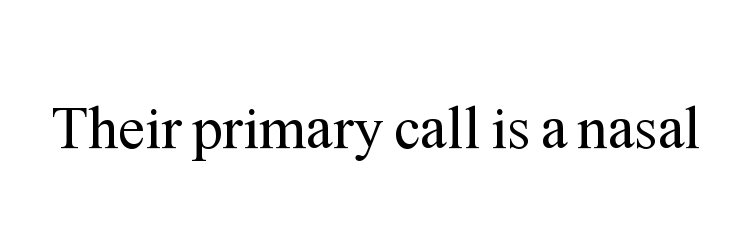
Just letters on the line, the space beneath them empty. You can tell from the footed stems that serif type was used. Each letter keeps its own natural width here, so spacing adapts to shape. In terms of letterspacing, this is plain default setting. The type sits square on the baseline with zero lean.
